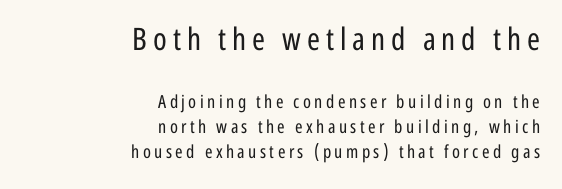
The image shows 31 px regular-weight, condensed sans-serif type, upright; set right-aligned, normal line spacing (1.41x), not underlined; the first (top) block is 1.72x larger; low stroke contrast and a medium x-height.
